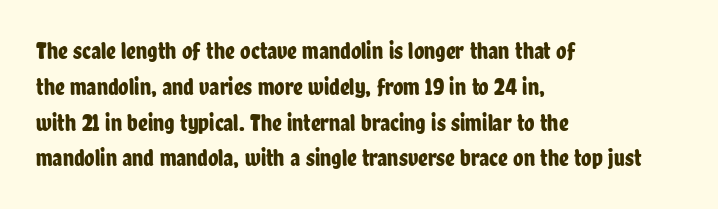
The image shows 24 px text type, upright; set left-aligned, normal line spacing (1.49x), normal letter spacing, not underlined.
